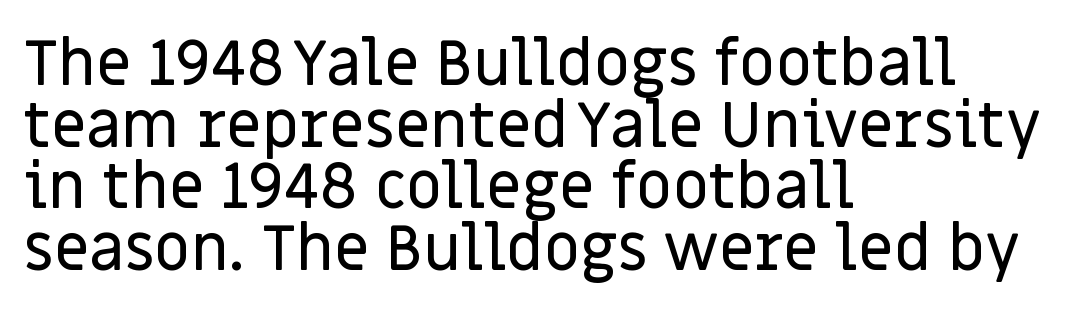
Q: Is the text italic (slanted)? A: No, it is upright.
Q: Is the typeface a serif or a sans-serif typeface? A: Sans-serif.
Q: Is the text underlined? A: No.
Q: How is the paragraph aligned? A: Left-aligned.
Q: Is the spacing between letters normal or unusually wide? A: Normal.
Q: Is the spacing between lines tight, normal or loose? A: Tight.
Q: Width (condensed, normal, or wide)? A: Normal.
Q: Stroke contrast? A: Low.
Q: x-height? A: Large.
Q: Monospaced? A: No.
